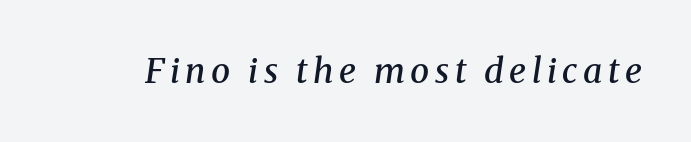
Q: Is the text bold? A: Semi-bold.
Q: Is the text italic (slanted)? A: Yes, it leans right by about 8 degrees.
Q: Is the typeface a serif or a sans-serif typeface? A: Serif.
Q: Is the text underlined? A: No.
Q: Width (condensed, normal, or wide)? A: Normal.
Q: Stroke contrast? A: Medium.
Q: x-height? A: Medium.
Q: Monospaced? A: No.
